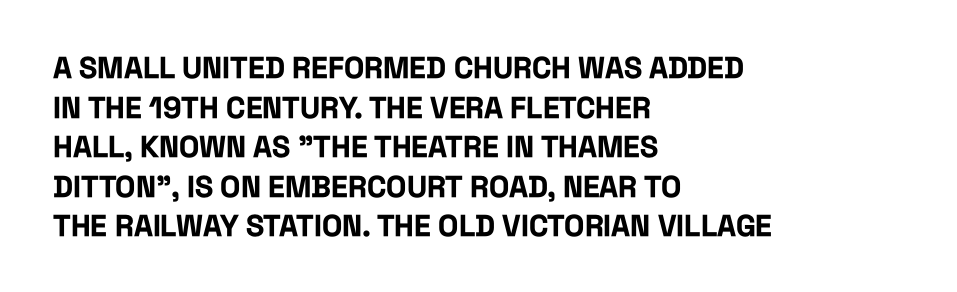
{"serif": "no", "italic": "no", "bold": "yes", "weight": "bold", "width": "condensed", "stroke_contrast": "low", "x_height": "large", "monospaced": "no", "underline": "no", "align": "left", "line_spacing": "normal", "line_spacing_ratio": 1.32, "letter_spacing": "normal", "letter_spacing_em": 0.0, "glyph_px": 30}
